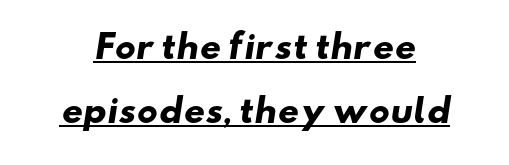
Q: Is the text bold? A: Yes.
Q: Is the typeface a serif or a sans-serif typeface? A: Sans-serif.
Q: Is the text underlined? A: Yes.
Q: Is the spacing between letters normal or unusually wide? A: Normal.
Q: Is the spacing between lines tight, normal or loose? A: Loose.
Q: Width (condensed, normal, or wide)? A: Wide.
Q: Stroke contrast? A: Low.
Q: x-height? A: Small.
Q: Monospaced? A: No.
